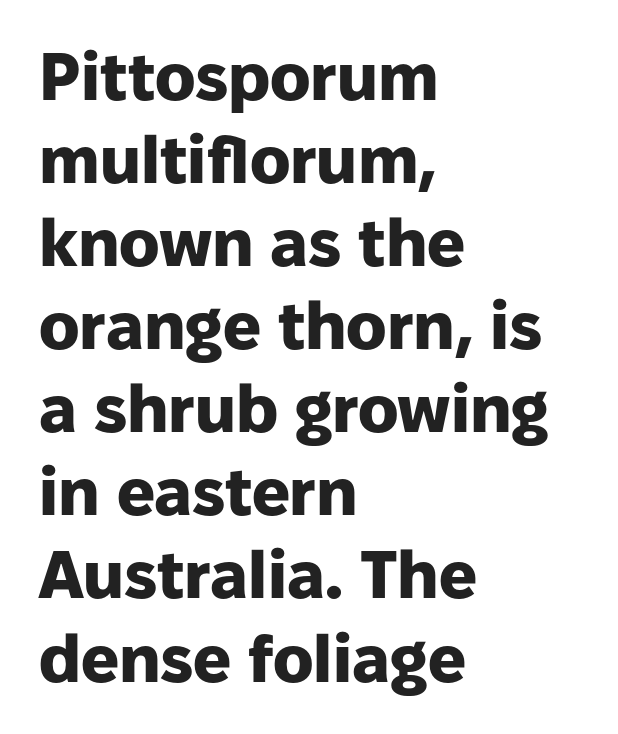
Q: Is the text bold? A: Yes.
Q: Is the text italic (slanted)? A: No, it is upright.
Q: Is the typeface a serif or a sans-serif typeface? A: Sans-serif.
Q: Is the text underlined? A: No.
Q: How is the paragraph aligned? A: Left-aligned.
Q: Is the spacing between letters normal or unusually wide? A: Normal.
Q: Width (condensed, normal, or wide)? A: Normal.
Q: Stroke contrast? A: Low.
Q: x-height? A: Medium.
Q: Monospaced? A: No.
